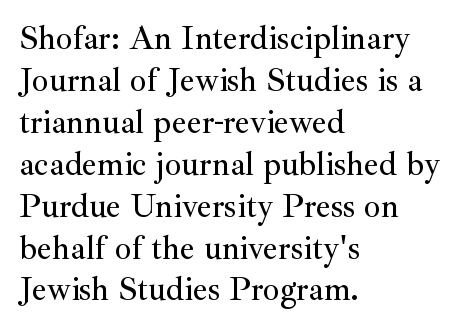
{"serif": "yes", "italic": "no", "width": "normal", "stroke_contrast": "medium", "x_height": "small", "monospaced": "no", "underline": "no", "align": "left", "line_spacing": "normal", "line_spacing_ratio": 1.27, "letter_spacing": "normal", "letter_spacing_em": 0.0, "glyph_px": 33}
